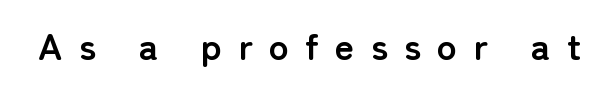
Typographically, this falls in the sans-serif category. Someone cranked the tracking dial way up on this one. Rendered with straight, roman letterforms. Each row of text sits above clean, open space.
